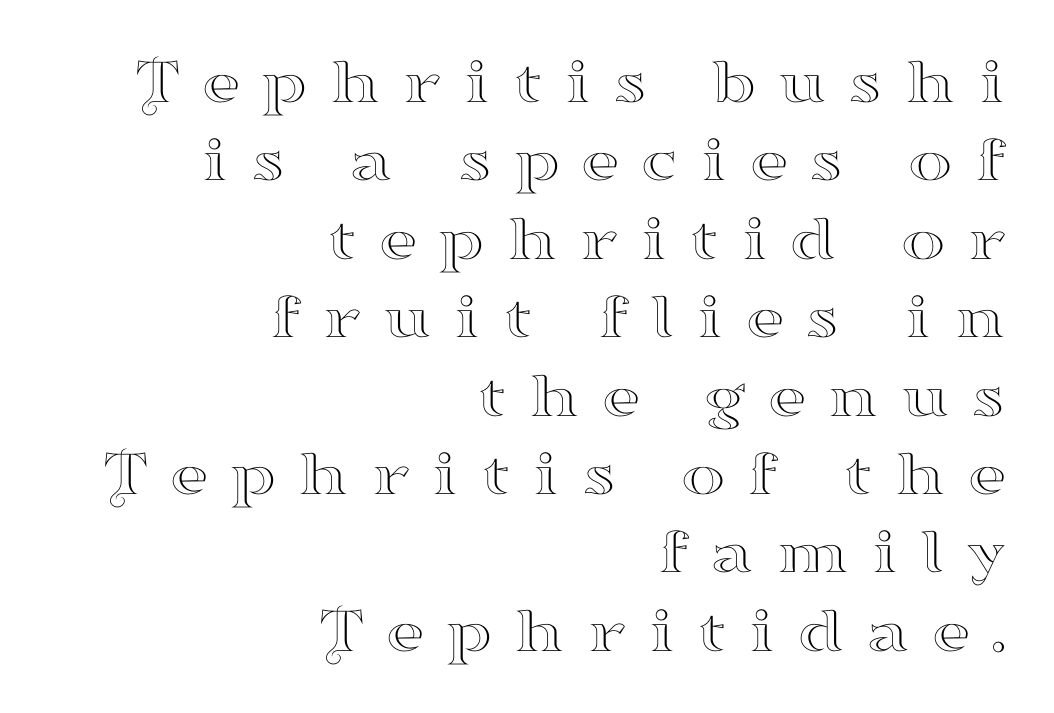
Q: Is the text italic (slanted)? A: No, it is upright.
Q: Is the typeface a serif or a sans-serif typeface? A: Serif.
Q: Is the text underlined? A: No.
Q: How is the paragraph aligned? A: Right-aligned.
Q: Is the spacing between letters normal or unusually wide? A: Unusually wide.
Q: Width (condensed, normal, or wide)? A: Wide.
Q: Stroke contrast? A: High.
Q: x-height? A: Small.
Q: Monospaced? A: No.
